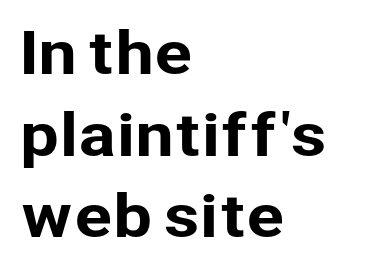
{"serif": "no", "italic": "no", "width": "normal", "stroke_contrast": "low", "x_height": "medium", "monospaced": "no", "underline": "no", "align": "left", "line_spacing": "normal", "line_spacing_ratio": 1.43, "letter_spacing": "normal", "letter_spacing_em": 0.0, "glyph_px": 57}
